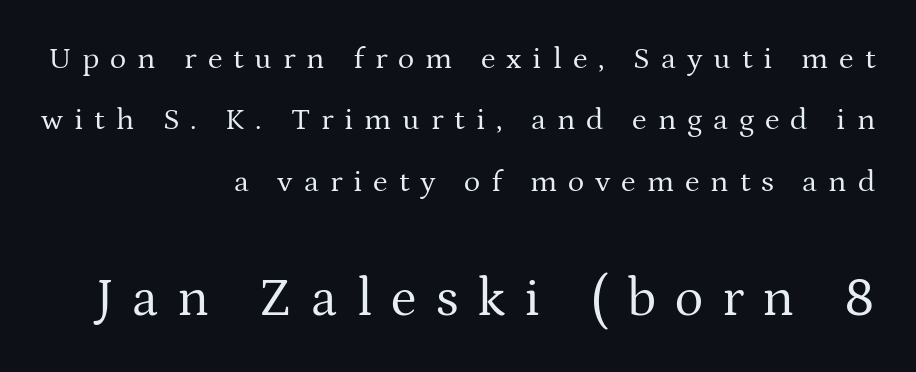
{"serif": "yes", "italic": "no", "bold": "no", "weight": "regular", "width": "normal", "stroke_contrast": "medium", "x_height": "medium", "monospaced": "no", "underline": "no", "align": "right", "line_spacing": "loose", "line_spacing_ratio": 1.98, "letter_spacing": "wide", "letter_spacing_em": 0.35, "larger_block": "second", "size_ratio": 1.74, "glyph_px": 54}
